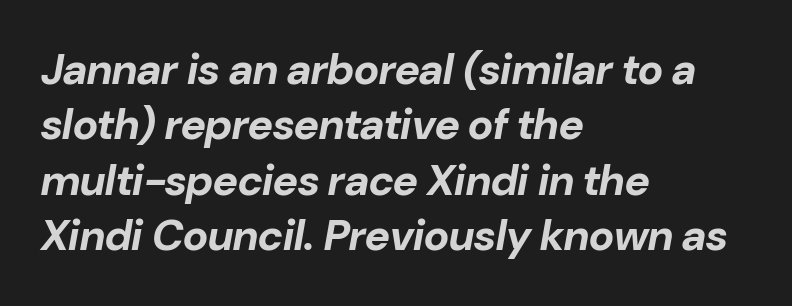
The image shows 43 px bold type, italic (leaning right); set left-aligned, normal line spacing (1.29x), normal letter spacing, not underlined; low stroke contrast and a medium x-height.
